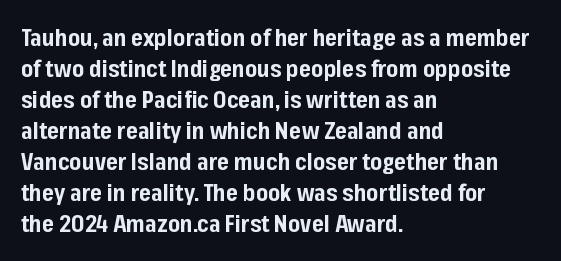
Q: Is the text bold? A: Yes.
Q: Is the text italic (slanted)? A: No, it is upright.
Q: Is the text underlined? A: No.
Q: How is the paragraph aligned? A: Left-aligned.
Q: Is the spacing between letters normal or unusually wide? A: Normal.
Q: Is the spacing between lines tight, normal or loose? A: Normal.
